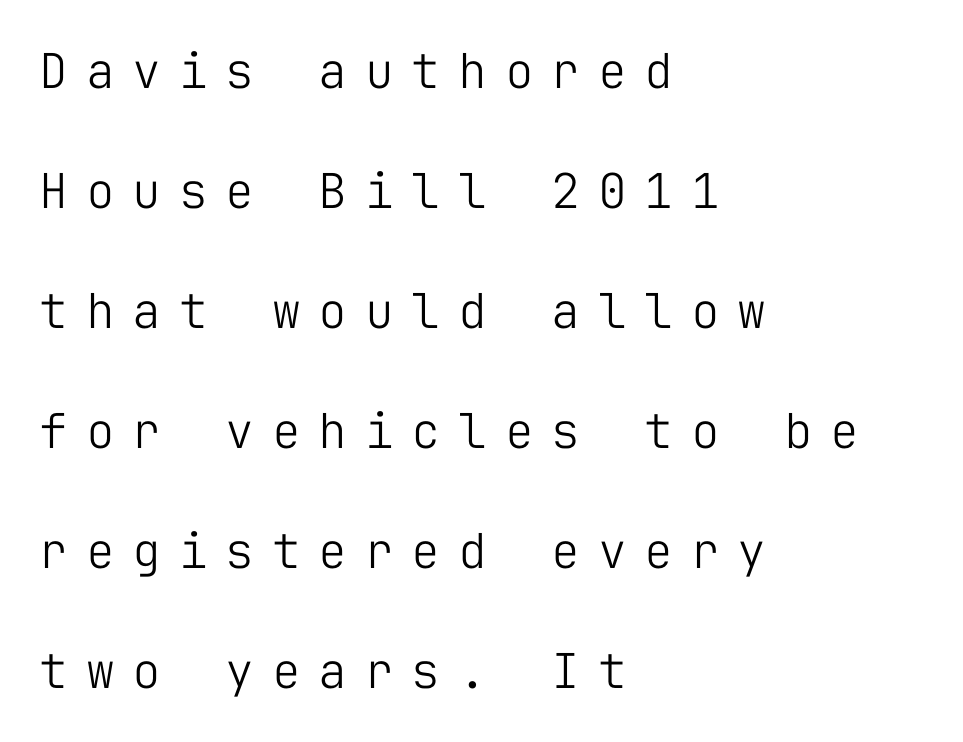
{"serif": "no", "italic": "no", "bold": "no", "weight": "light", "width": "normal", "stroke_contrast": "low", "x_height": "medium", "monospaced": "yes", "underline": "no", "align": "left", "line_spacing": "loose", "line_spacing_ratio": 2.5, "letter_spacing": "wide", "letter_spacing_em": 0.37, "glyph_px": 48}
